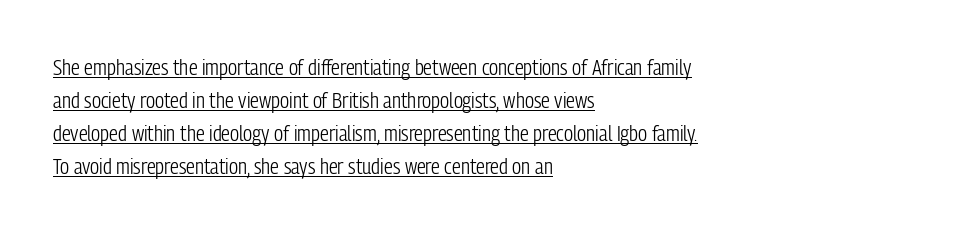
Q: Is the text bold? A: No.
Q: Is the text italic (slanted)? A: No, it is upright.
Q: Is the text underlined? A: Yes.
Q: How is the paragraph aligned? A: Left-aligned.
Q: Is the spacing between letters normal or unusually wide? A: Normal.
Q: Is the spacing between lines tight, normal or loose? A: Normal.
